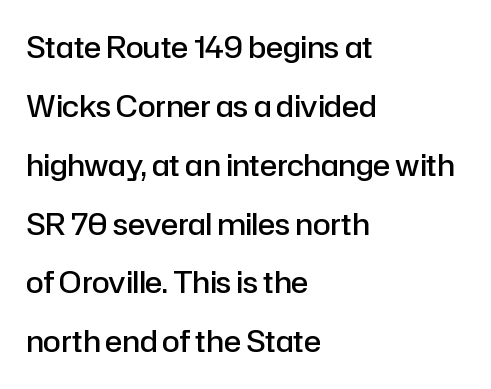
The image shows 29 px semibold sans-serif type, upright; set left-aligned, loose line spacing (2.03x), normal letter spacing, not underlined; low stroke contrast and a medium x-height.
